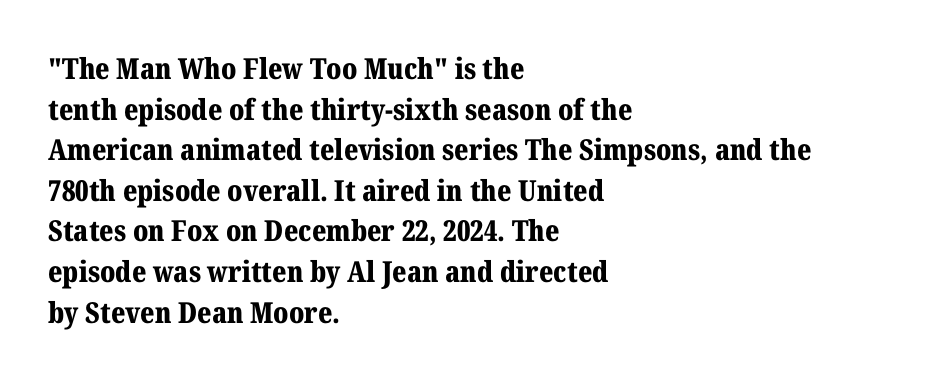
The image shows 29 px bold serif type, upright; set left-aligned, normal line spacing (1.4x), normal letter spacing, not underlined; medium stroke contrast and a medium x-height.
